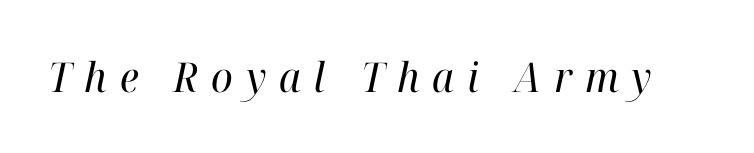
Regarding serifs, this sample has them. Look at the tracking — it's clearly loosened, letters drifting apart. Note the varied advance widths — an 'i' is clearly narrower than an 'm'. Slanted lettering throughout.
